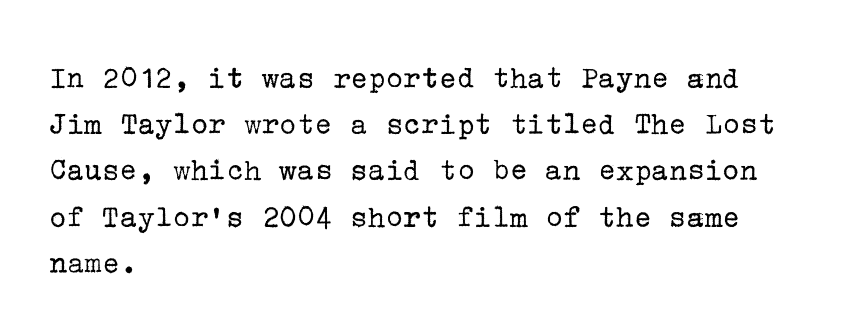
{"serif": "yes", "italic": "no", "bold": "no", "weight": "regular", "width": "normal", "stroke_contrast": "low", "x_height": "medium", "underline": "no", "align": "left", "line_spacing": "normal", "line_spacing_ratio": 1.4, "letter_spacing": "normal", "letter_spacing_em": 0.0, "glyph_px": 33}
